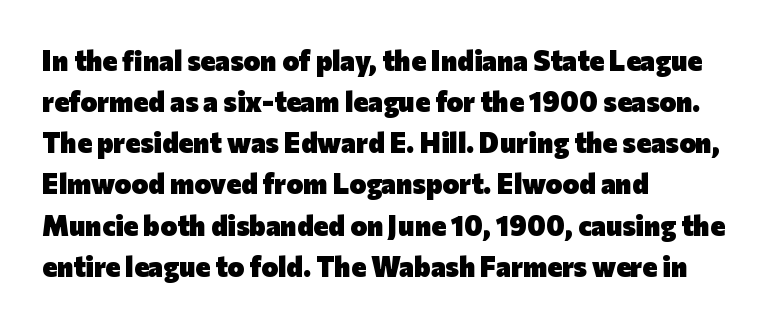
The image shows 28 px heavy sans-serif type, upright; set left-aligned, normal line spacing (1.47x), normal letter spacing, not underlined; low stroke contrast and a medium x-height.
